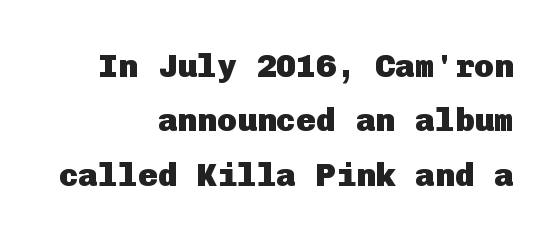
{"serif": "no", "italic": "no", "bold": "yes", "weight": "heavy", "width": "normal", "stroke_contrast": "low", "x_height": "medium", "underline": "no", "align": "right", "line_spacing": "normal", "line_spacing_ratio": 1.65, "letter_spacing": "normal", "letter_spacing_em": 0.0, "glyph_px": 33}
